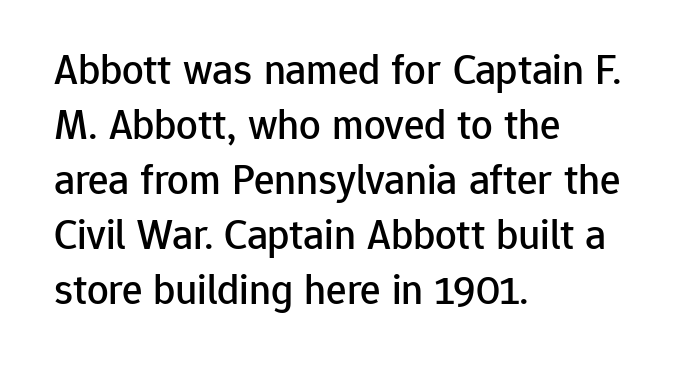
Posture: upright roman. Leftover space on each line is placed entirely after the last word. The rendering uses natural spacing where letterforms have individual widths. No extra tracking has been applied to these lines.
